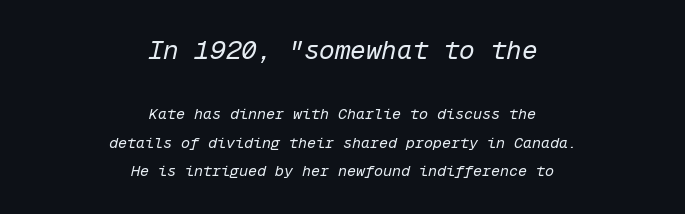
The image shows 26 px text type, italic (leaning right); set centered, loose line spacing (1.92x), normal letter spacing, not underlined; the first (top) block is 1.73x larger.
